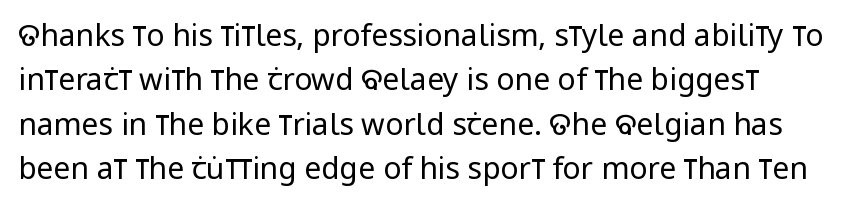
{"serif": "no", "italic": "no", "bold": "no", "weight": "regular", "width": "condensed", "stroke_contrast": "low", "x_height": "large", "monospaced": "no", "underline": "no", "line_spacing": "normal", "line_spacing_ratio": 1.48, "letter_spacing": "normal", "letter_spacing_em": 0.0, "glyph_px": 30}
